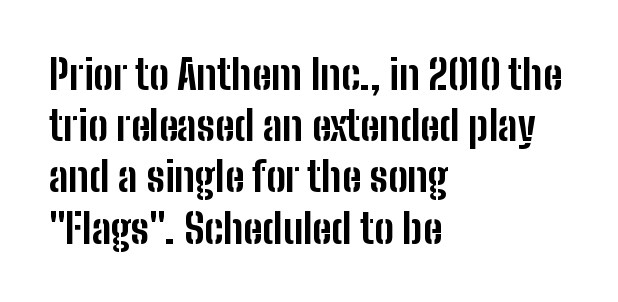
Q: Is the text bold? A: Yes.
Q: Is the text italic (slanted)? A: No, it is upright.
Q: Is the typeface a serif or a sans-serif typeface? A: Sans-serif.
Q: Is the text underlined? A: No.
Q: How is the paragraph aligned? A: Left-aligned.
Q: Is the spacing between letters normal or unusually wide? A: Normal.
Q: Is the spacing between lines tight, normal or loose? A: Normal.
Q: Width (condensed, normal, or wide)? A: Condensed.
Q: Stroke contrast? A: Low.
Q: x-height? A: Medium.
Q: Monospaced? A: No.
